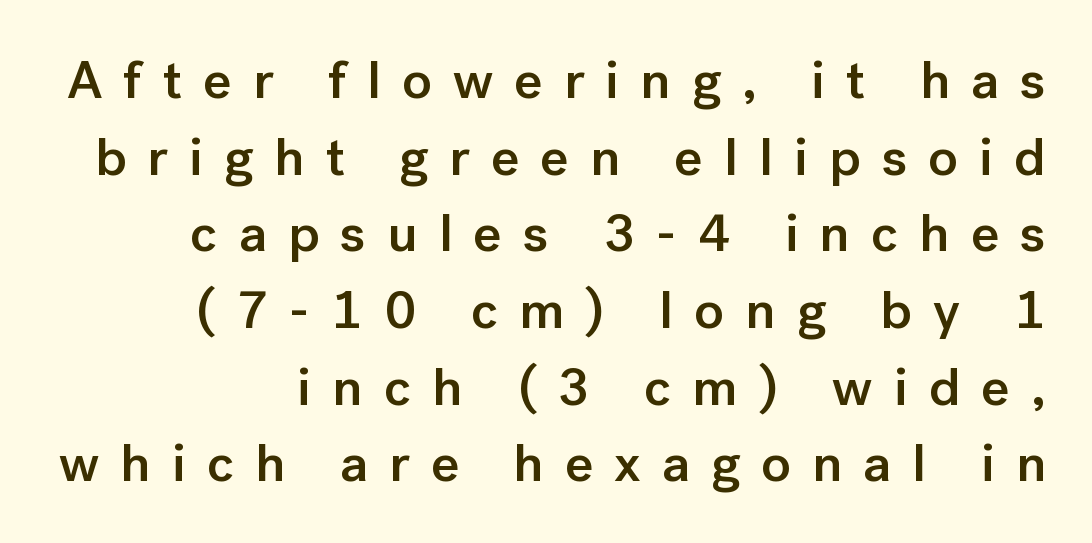
The letterforms stand isolated, each surrounded by extra space. The passage shown stacks its lines at a standard gap. Right-aligned paragraph, ragged on the left. The characters look somewhat weighty, a semibold short of true bold.
